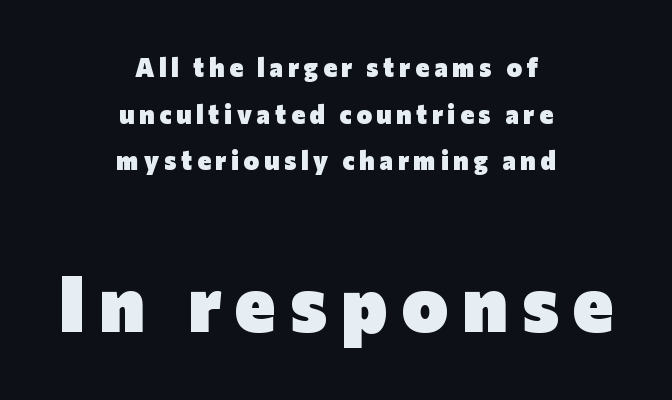
The image shows 78 px heavy sans-serif type, upright; set centered, line spacing 1.79x, not underlined; the second (bottom) block is 3.0x larger; low stroke contrast and a medium x-height.
